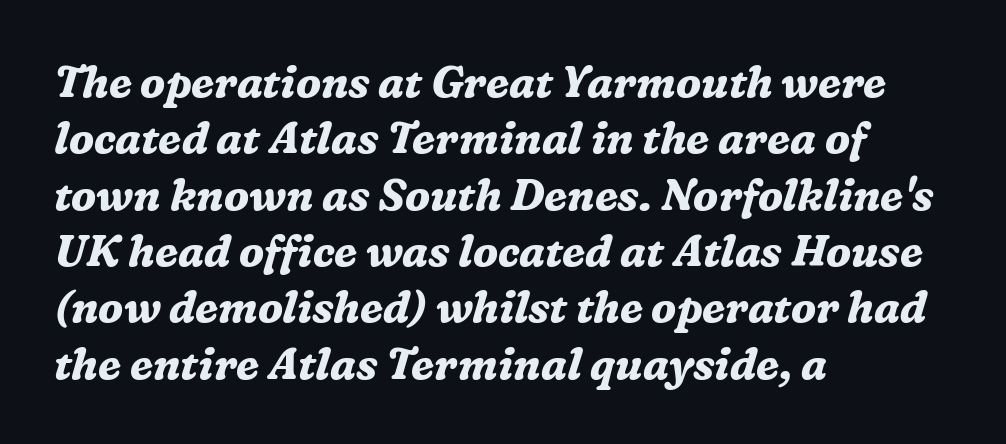
The passage shown stacks its lines at a standard gap. Classification — serif. Observe the ordinary spacing: letters are neighbours, not strangers. This sample uses an oblique cut, with every glyph tilted off the vertical.
